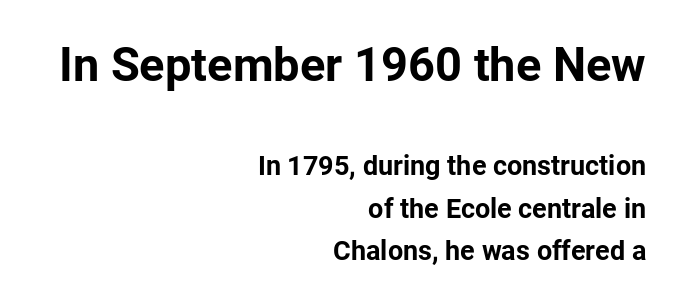
Has an underline been added? It has not. What weight is shown? A full bold with thick strokes. The rendering anchors every line to the right-hand side. The lettering stays uniformly vertical, giving the passage a roman look. Compare the two chunks: the upper has the greater cap height. Default kerning and tracking; the words read as compact shapes.
